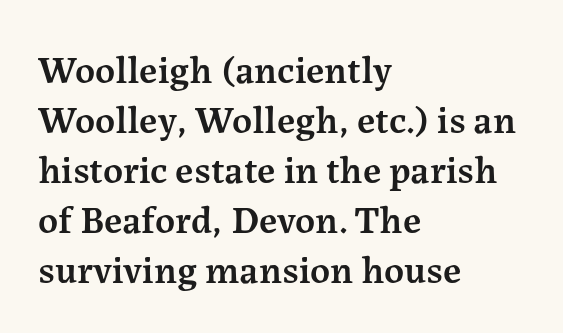
Q: Is the text bold? A: Semi-bold.
Q: Is the text italic (slanted)? A: No, it is upright.
Q: Is the typeface a serif or a sans-serif typeface? A: Serif.
Q: Is the text underlined? A: No.
Q: How is the paragraph aligned? A: Left-aligned.
Q: Is the spacing between letters normal or unusually wide? A: Normal.
Q: Is the spacing between lines tight, normal or loose? A: Normal.
Q: Width (condensed, normal, or wide)? A: Normal.
Q: Stroke contrast? A: Medium.
Q: x-height? A: Medium.
Q: Monospaced? A: No.
